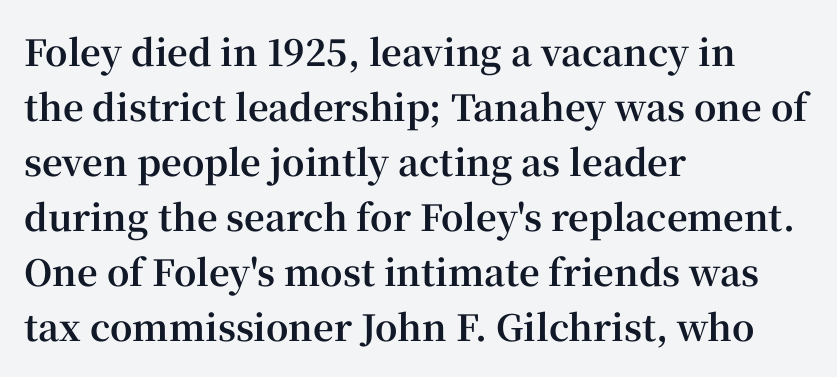
{"serif": "yes", "italic": "no", "bold": "yes", "weight": "bold", "width": "normal", "stroke_contrast": "high", "x_height": "medium", "monospaced": "no", "underline": "no", "align": "left", "line_spacing": "normal", "line_spacing_ratio": 1.53, "letter_spacing": "normal", "letter_spacing_em": 0.0, "glyph_px": 36}
